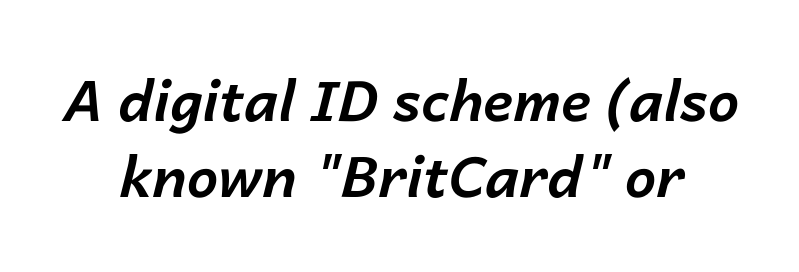
Q: Is the text bold? A: Yes.
Q: Is the text italic (slanted)? A: Yes, it leans right by about 14 degrees.
Q: Is the text underlined? A: No.
Q: Is the spacing between letters normal or unusually wide? A: Normal.
Q: Is the spacing between lines tight, normal or loose? A: Normal.
Q: Width (condensed, normal, or wide)? A: Normal.
Q: Stroke contrast? A: Low.
Q: x-height? A: Medium.
Q: Monospaced? A: No.
